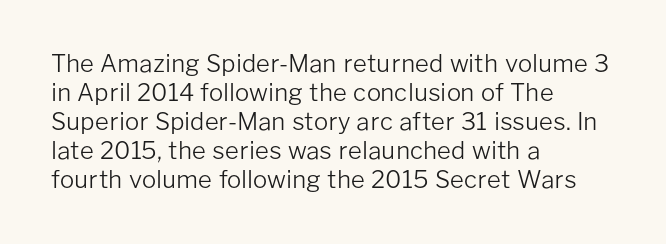
Q: Is the text bold? A: No.
Q: Is the text italic (slanted)? A: No, it is upright.
Q: Is the text underlined? A: No.
Q: How is the paragraph aligned? A: Left-aligned.
Q: Is the spacing between letters normal or unusually wide? A: Normal.
